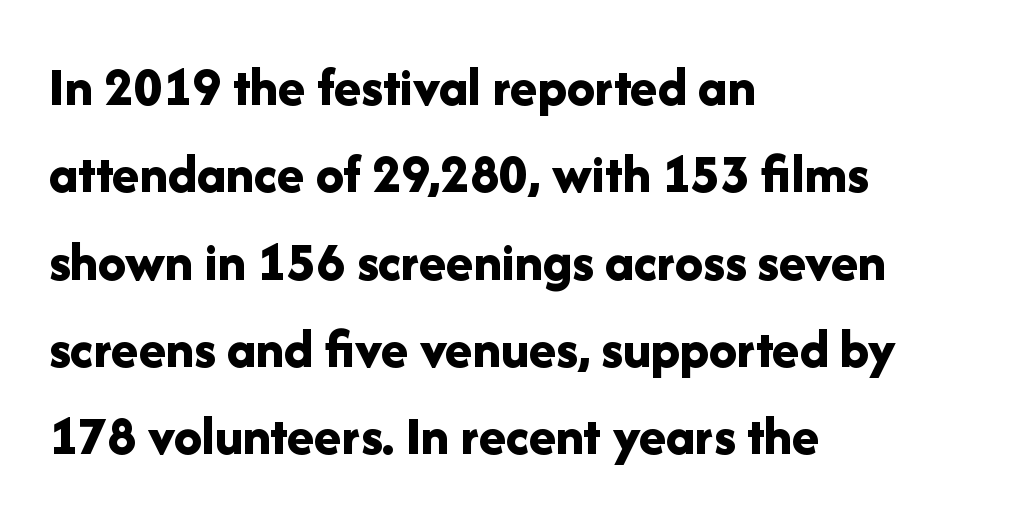
The image shows 56 px bold sans-serif type, upright; set left-aligned, normal line spacing (1.56x), normal letter spacing, not underlined; low stroke contrast and a medium x-height.
